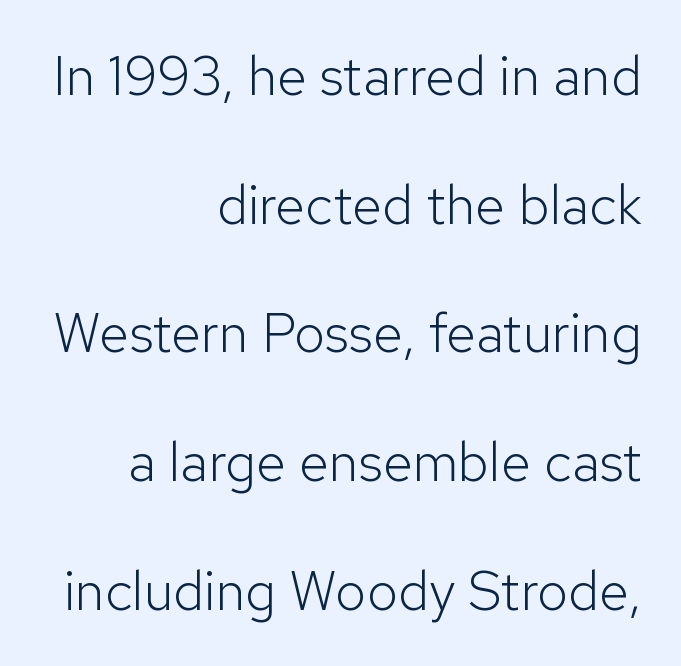
Q: Is the text bold? A: No.
Q: Is the text italic (slanted)? A: No, it is upright.
Q: Is the typeface a serif or a sans-serif typeface? A: Sans-serif.
Q: Is the text underlined? A: No.
Q: How is the paragraph aligned? A: Right-aligned.
Q: Is the spacing between letters normal or unusually wide? A: Normal.
Q: Is the spacing between lines tight, normal or loose? A: Loose.
Q: Width (condensed, normal, or wide)? A: Normal.
Q: Stroke contrast? A: Low.
Q: x-height? A: Medium.
Q: Monospaced? A: No.
